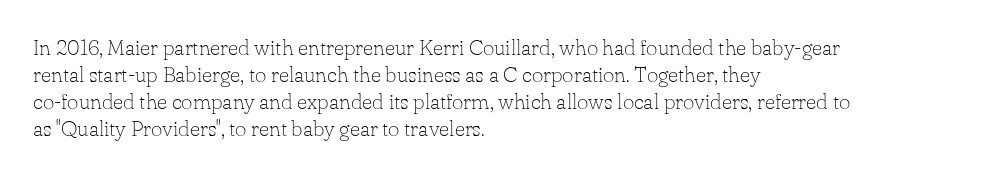
Honestly, the letter spacing is just normal — you wouldn't notice it. A student would call this left alignment; a typographer would say flush left, rag right. The font sits on the lighter half of the weight spectrum, regular included. Just letters on the line, the space beneath them empty.
